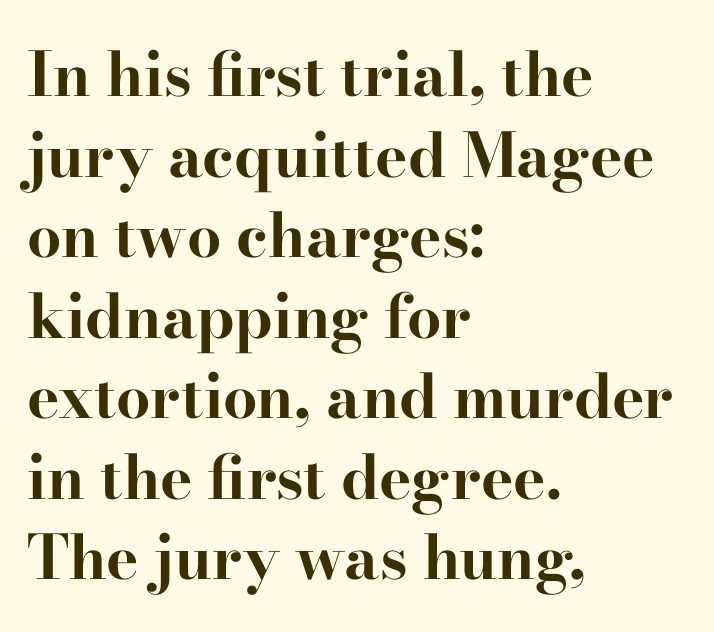
The image shows 61 px bold, wide serif type, upright; set left-aligned, normal line spacing (1.32x), normal letter spacing, not underlined; high stroke contrast and a small x-height.
